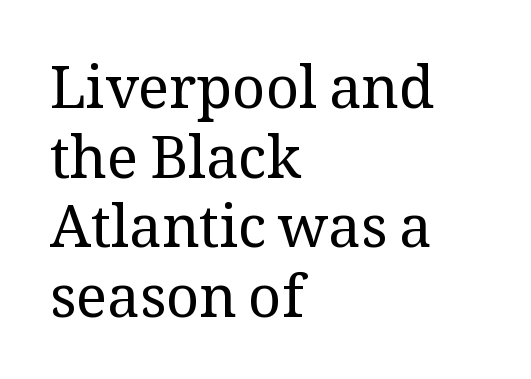
{"serif": "yes", "italic": "no", "bold": "no", "weight": "regular", "width": "normal", "stroke_contrast": "medium", "x_height": "medium", "monospaced": "no", "underline": "no", "align": "left", "line_spacing_ratio": 1.2, "letter_spacing": "normal", "letter_spacing_em": 0.0, "glyph_px": 58}
